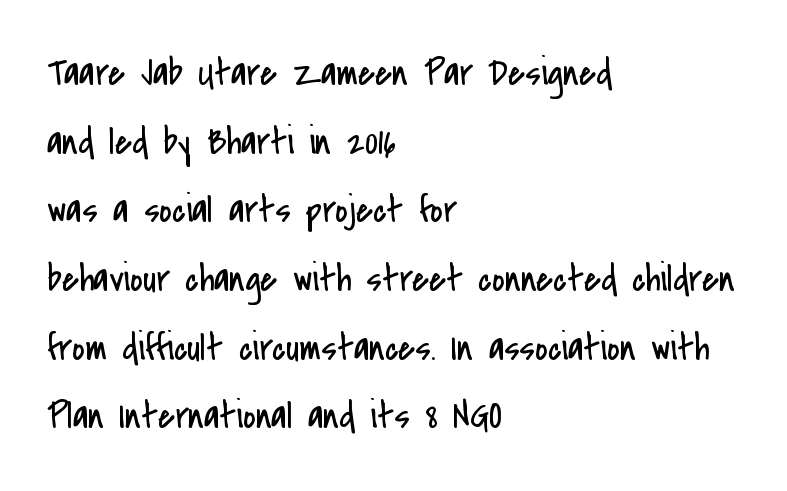
The image shows 39 px regular-weight, condensed sans-serif type, upright; set left-aligned, line spacing 1.76x, normal letter spacing, not underlined; low stroke contrast and a small x-height.
